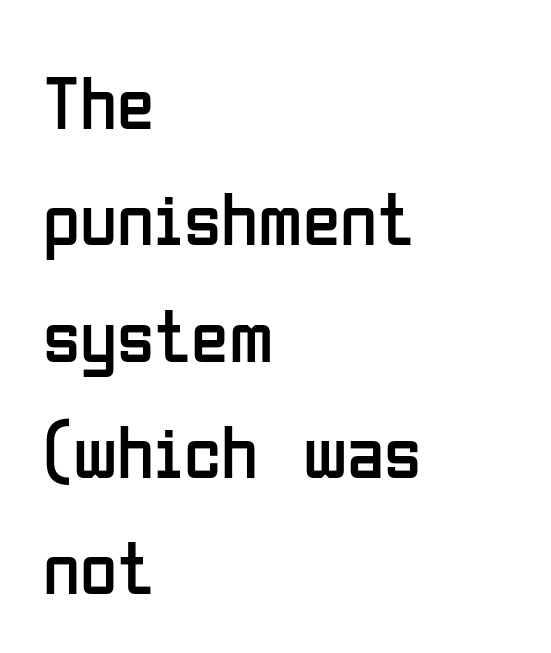
The image shows 76 px regular-weight, condensed sans-serif type, upright; set left-aligned, normal line spacing (1.53x), normal letter spacing, not underlined; low stroke contrast and a medium x-height.
